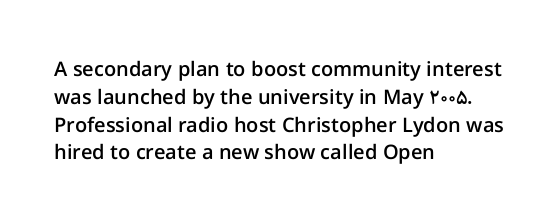
Q: Is the text bold? A: Semi-bold.
Q: Is the text italic (slanted)? A: No, it is upright.
Q: Is the text underlined? A: No.
Q: How is the paragraph aligned? A: Left-aligned.
Q: Is the spacing between letters normal or unusually wide? A: Normal.
Q: Is the spacing between lines tight, normal or loose? A: Normal.
